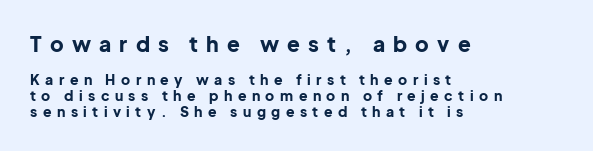
{"italic": "no", "bold": "yes", "underline": "no", "align": "left", "line_spacing": "tight", "line_spacing_ratio": 1.12, "letter_spacing": "wide", "letter_spacing_em": 0.39, "larger_block": "first", "size_ratio": 1.5, "glyph_px": 21}
